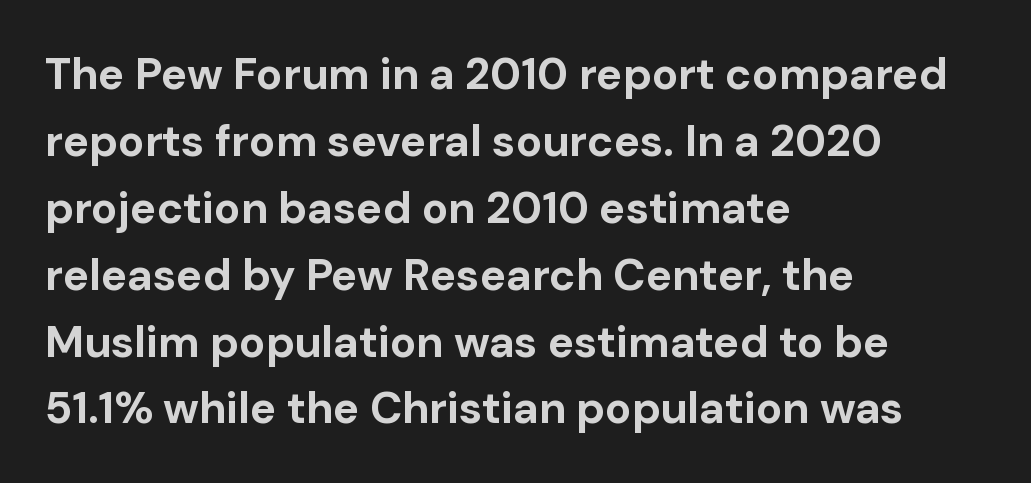
The typesetting leans heavy: a genuine bold. Upright lettering throughout. Anything drawn beneath the words? Only blank space. Regarding leading, the lines here are spaced in the standard way. The face used here is rendered with its standard letterfit. Note: no serifs on the glyphs.
